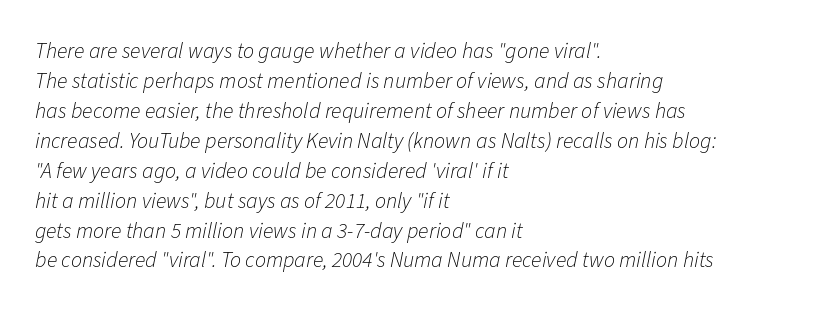
Q: Is the text bold? A: No.
Q: Is the text italic (slanted)? A: Yes, it leans right by about 11 degrees.
Q: Is the text underlined? A: No.
Q: How is the paragraph aligned? A: Left-aligned.
Q: Is the spacing between letters normal or unusually wide? A: Normal.
Q: Is the spacing between lines tight, normal or loose? A: Normal.
